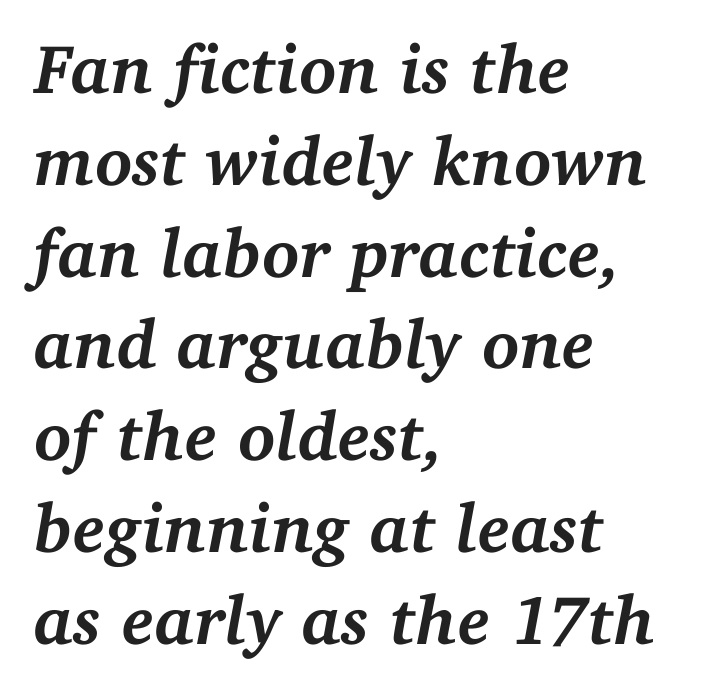
Q: Is the text bold? A: Yes.
Q: Is the text italic (slanted)? A: Yes, it leans right by about 11 degrees.
Q: Is the typeface a serif or a sans-serif typeface? A: Serif.
Q: Is the text underlined? A: No.
Q: How is the paragraph aligned? A: Left-aligned.
Q: Is the spacing between letters normal or unusually wide? A: Normal.
Q: Is the spacing between lines tight, normal or loose? A: Normal.
Q: Width (condensed, normal, or wide)? A: Normal.
Q: Stroke contrast? A: Medium.
Q: x-height? A: Medium.
Q: Monospaced? A: No.
